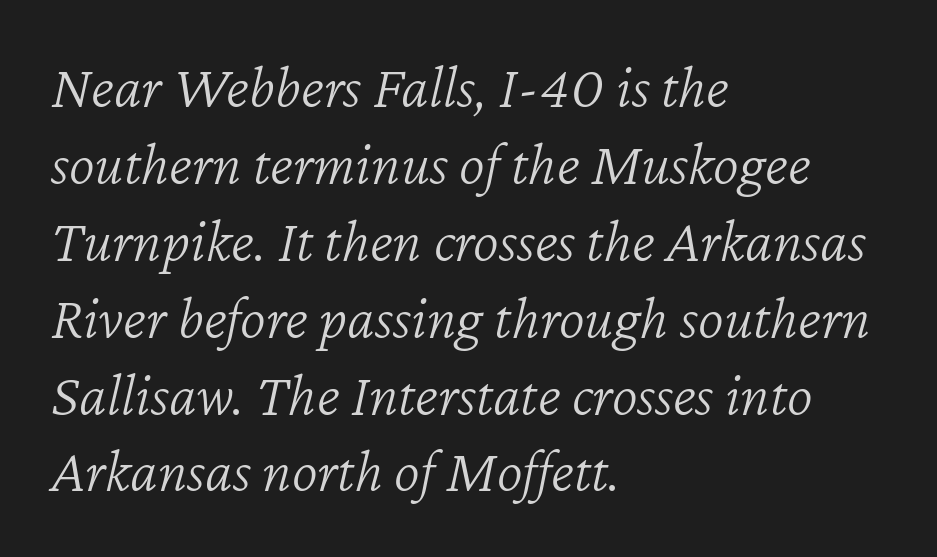
{"italic": "yes", "lean": "right", "slant_degrees": 12, "bold": "no", "weight": "light", "width": "normal", "stroke_contrast": "low", "x_height": "medium", "monospaced": "no", "underline": "no", "align": "left", "line_spacing_ratio": 1.24, "letter_spacing": "normal", "letter_spacing_em": 0.0, "glyph_px": 62}
